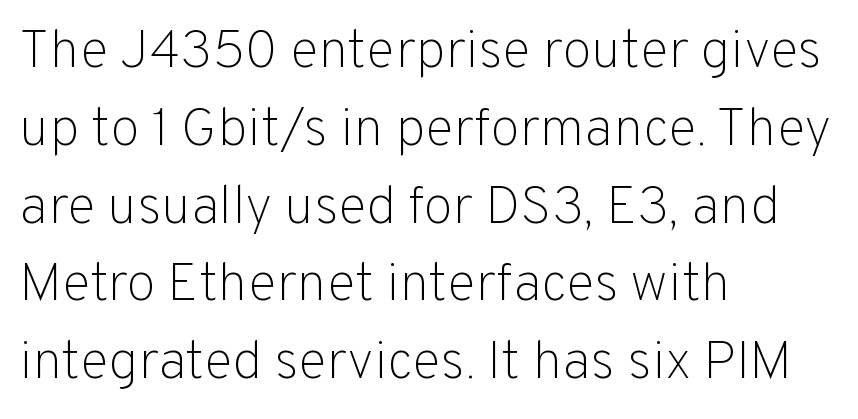
{"serif": "no", "italic": "no", "bold": "no", "weight": "light", "width": "normal", "stroke_contrast": "low", "x_height": "medium", "monospaced": "no", "underline": "no", "align": "left", "line_spacing": "normal", "line_spacing_ratio": 1.44, "letter_spacing": "normal", "letter_spacing_em": 0.0, "glyph_px": 54}
